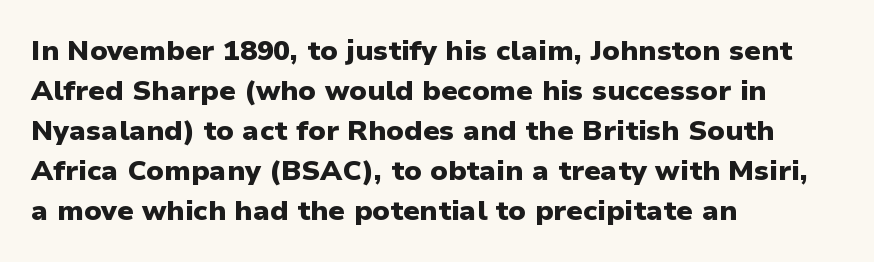
{"serif": "no", "italic": "no", "bold": "yes", "weight": "heavy", "width": "normal", "stroke_contrast": "low", "x_height": "medium", "monospaced": "no", "underline": "no", "align": "left", "line_spacing": "normal", "line_spacing_ratio": 1.43, "letter_spacing": "normal", "letter_spacing_em": 0.0, "glyph_px": 28}
